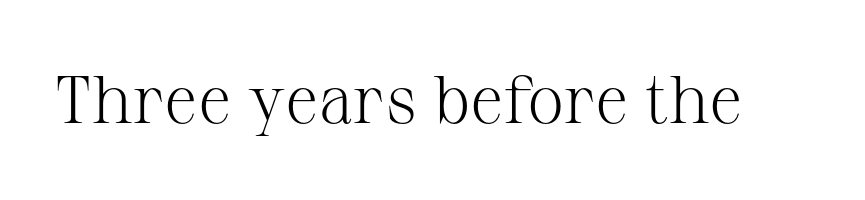
The image shows 67 px light serif type, upright; set normal letter spacing, not underlined; medium stroke contrast and a medium x-height.
